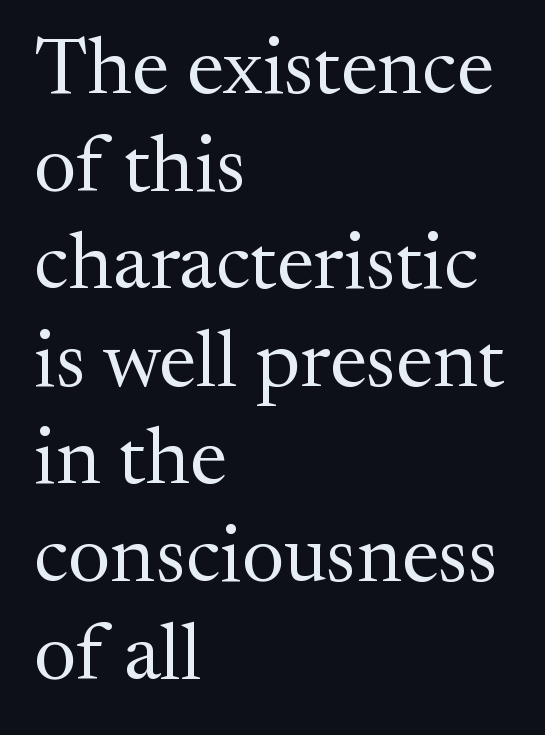
Ink coverage per letter is moderate at most. The gap between lines stays unmarked. Horizontal alignment here is leftward, the default for most running prose. Observe the serifs anchoring each vertical stroke in this sample.
